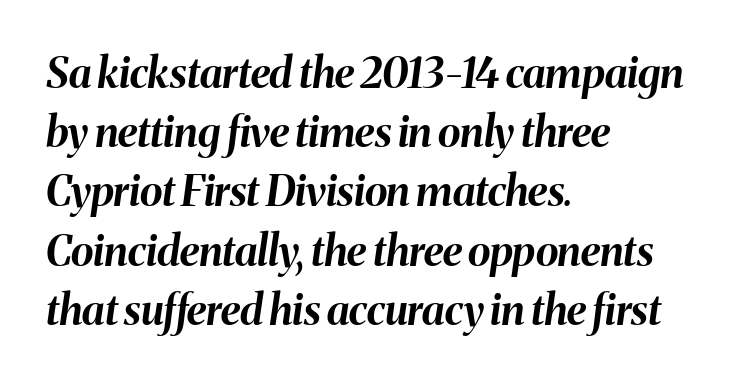
Q: Is the text bold? A: Yes.
Q: Is the text italic (slanted)? A: Yes, it leans right by about 8 degrees.
Q: Is the text underlined? A: No.
Q: How is the paragraph aligned? A: Left-aligned.
Q: Is the spacing between letters normal or unusually wide? A: Normal.
Q: Is the spacing between lines tight, normal or loose? A: Normal.
Q: Width (condensed, normal, or wide)? A: Normal.
Q: Stroke contrast? A: Medium.
Q: x-height? A: Medium.
Q: Monospaced? A: No.
